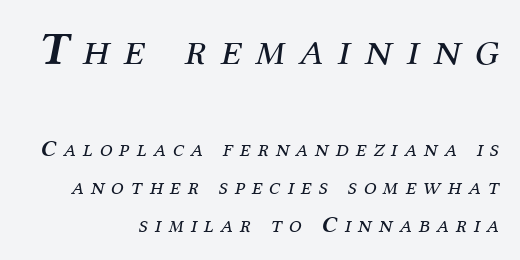
The image shows 46 px regular-weight serif type, italic (leaning right); set right-aligned, normal line spacing (1.65x), unusually wide letter spacing (+0.31 em), not underlined; the first (top) block is 2.0x larger; medium stroke contrast and a medium x-height.
